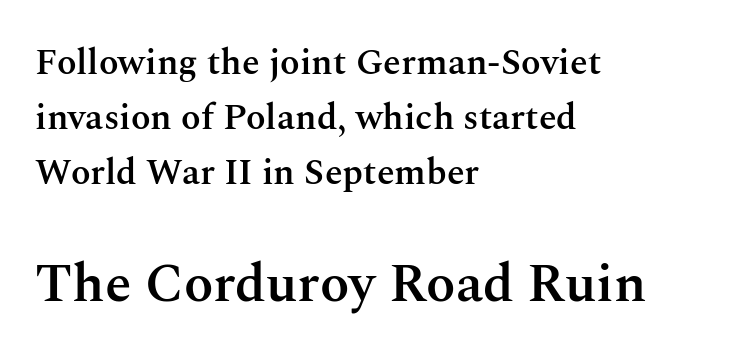
The image shows 54 px semibold serif type, upright; set left-aligned, normal line spacing (1.53x), normal letter spacing, not underlined; the second (bottom) block is 1.5x larger; medium stroke contrast and a medium x-height.
